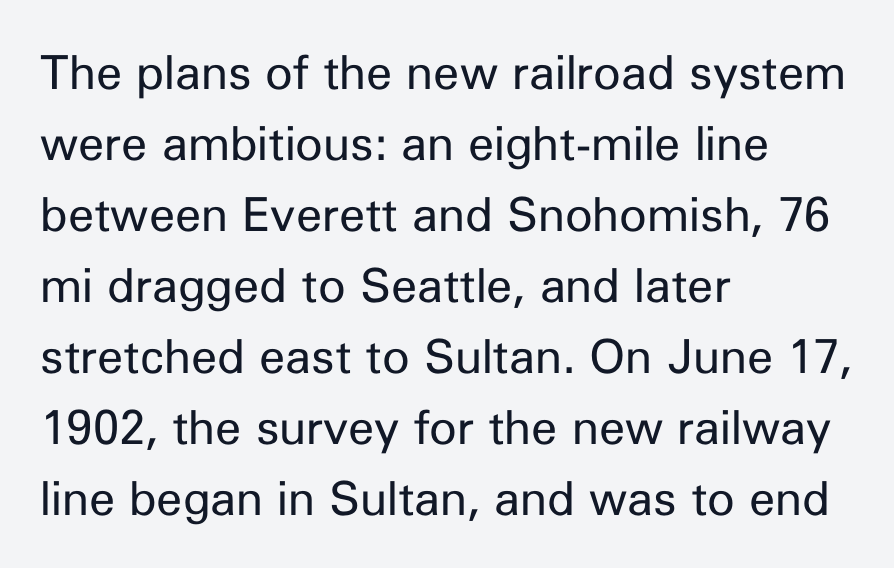
Words appear dense and cohesive because spacing is normal. Does the copy run flush right? No — it runs flush left. You can tell it's not italic because the verticals are truly vertical. These lines are rendered in a variable-pitch font. Observe the absence of serifs on each vertical stroke in this sample.
